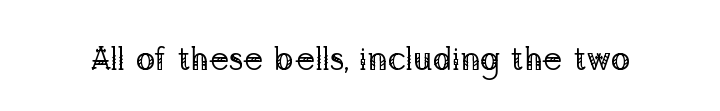
{"serif": "yes", "italic": "no", "bold": "no", "weight": "regular", "width": "normal", "stroke_contrast": "low", "x_height": "medium", "monospaced": "no", "underline": "no", "letter_spacing": "normal", "letter_spacing_em": 0.0, "glyph_px": 33}
